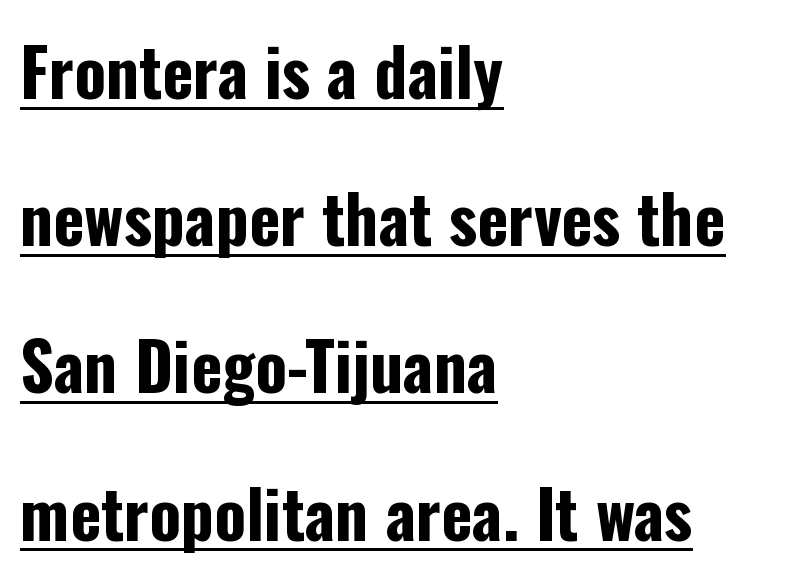
{"serif": "no", "italic": "no", "bold": "yes", "weight": "bold", "width": "condensed", "stroke_contrast": "low", "x_height": "medium", "monospaced": "no", "underline": "yes", "align": "left", "line_spacing": "loose", "line_spacing_ratio": 2.23, "letter_spacing": "normal", "letter_spacing_em": 0.0, "glyph_px": 66}
